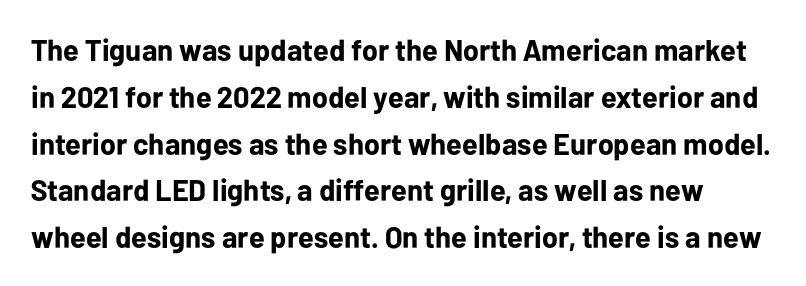
Q: Is the text bold? A: Yes.
Q: Is the text italic (slanted)? A: No, it is upright.
Q: Is the typeface a serif or a sans-serif typeface? A: Sans-serif.
Q: Is the text underlined? A: No.
Q: Is the spacing between letters normal or unusually wide? A: Normal.
Q: Is the spacing between lines tight, normal or loose? A: Normal.
Q: Width (condensed, normal, or wide)? A: Normal.
Q: Stroke contrast? A: Low.
Q: x-height? A: Medium.
Q: Monospaced? A: No.
